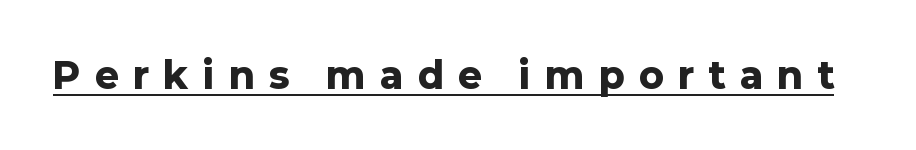
The font family rendered here belongs to the sans-serif group. It's the straight-up-and-down kind of type. A typographer would call this underscored text. On the weight axis this lands at bold, roughly 700. A typesetter would call this proportional, since set widths differ per character.
